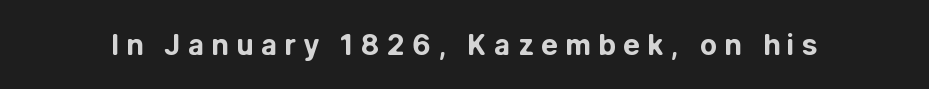
{"serif": "no", "italic": "no", "bold": "yes", "weight": "bold", "width": "normal", "stroke_contrast": "low", "x_height": "medium", "monospaced": "no", "underline": "no", "letter_spacing": "wide", "letter_spacing_em": 0.26, "glyph_px": 28}
